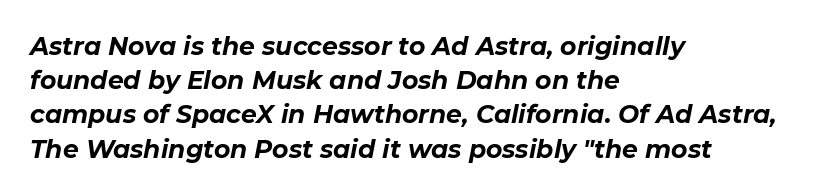
Check the space under the baseline: it is left empty. Strong, thick strokes mark this as bold type. The typesetter chose a ragged-right arrangement here. Characters follow at the spacing the type designer built in.
